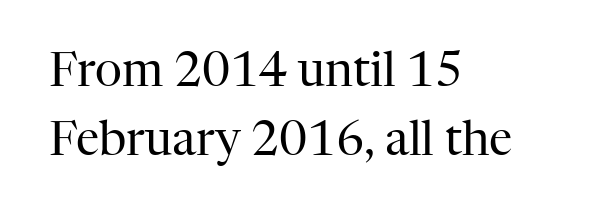
Q: Is the text bold? A: No.
Q: Is the text italic (slanted)? A: No, it is upright.
Q: Is the typeface a serif or a sans-serif typeface? A: Serif.
Q: Is the text underlined? A: No.
Q: How is the paragraph aligned? A: Left-aligned.
Q: Is the spacing between letters normal or unusually wide? A: Normal.
Q: Is the spacing between lines tight, normal or loose? A: Normal.
Q: Width (condensed, normal, or wide)? A: Normal.
Q: Stroke contrast? A: High.
Q: x-height? A: Medium.
Q: Monospaced? A: No.
